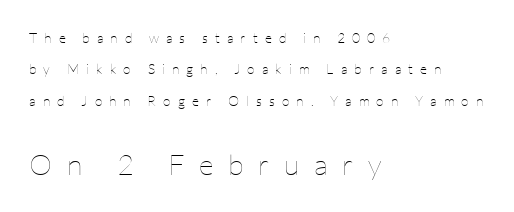
Students, observe: this is what heavily led, spacious text looks like. The composition opens small and finishes big. The typography opts for an upright posture over an oblique one. Typeset ragged right — the left edge is the straight one. These glyphs show unthickened strokes, regular width or finer. Someone cranked the tracking dial way up on this one.
